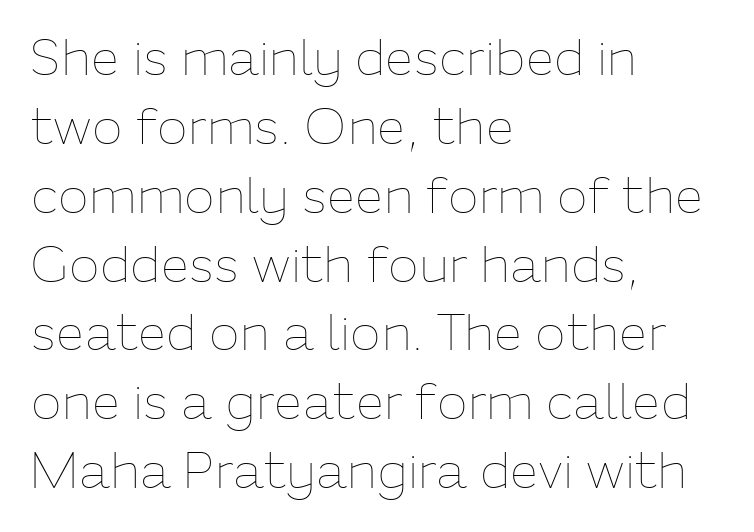
Is this a fixed-width face? No — the glyphs have proportional, varying widths. Vertical stems look standard width or narrower in stroke. Rendered with straight, roman letterforms. Each row of text sits above clean, open space. Does the leading feel generous? No, just average. This rendering uses left alignment, leaving the right contour irregular.
